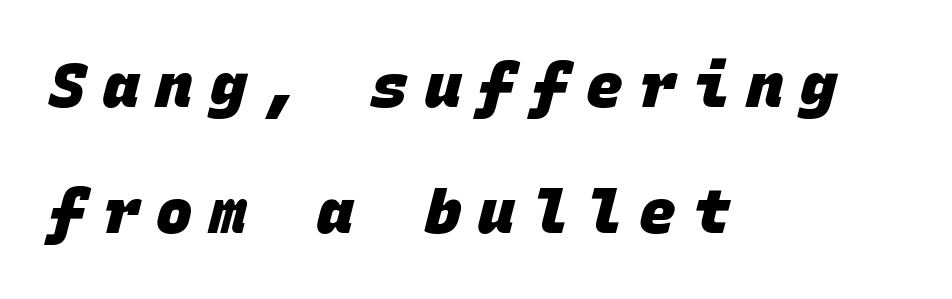
{"serif": "no", "bold": "yes", "weight": "heavy", "width": "normal", "stroke_contrast": "low", "x_height": "large", "monospaced": "yes", "underline": "no", "align": "left", "line_spacing": "loose", "line_spacing_ratio": 2.07, "letter_spacing": "wide", "letter_spacing_em": 0.28, "glyph_px": 61}
